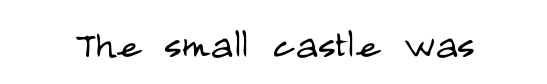
The image shows 47 px light, condensed sans-serif type, upright; set normal letter spacing, not underlined; low stroke contrast and a large x-height.
